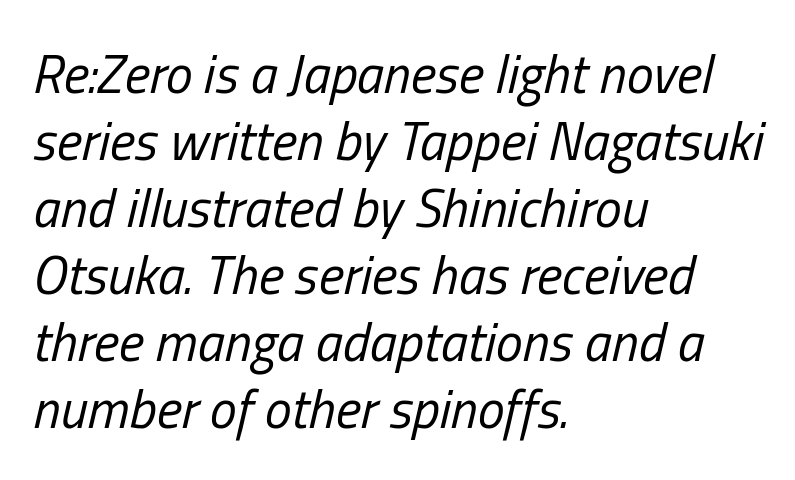
The image shows 54 px regular-weight, condensed type, italic (leaning right); set left-aligned, line spacing 1.24x, normal letter spacing, not underlined; low stroke contrast and a medium x-height.
